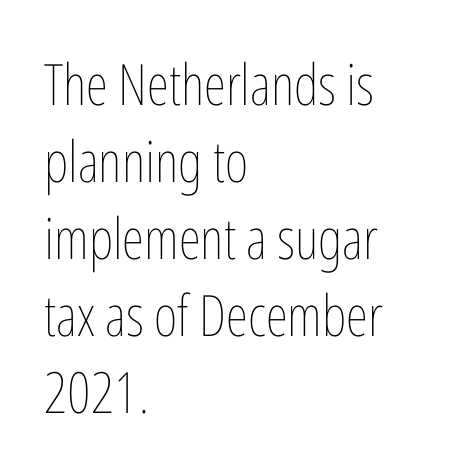
The image shows 57 px thin, condensed type, upright; set left-aligned, normal line spacing (1.35x), normal letter spacing, not underlined; low stroke contrast and a medium x-height.
